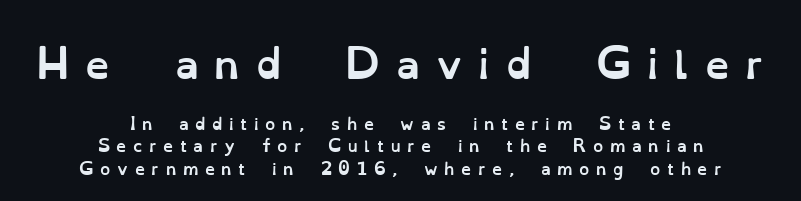
Is the letter spacing exaggerated? Yes — the characters are pushed far apart. Posture: straight, roman, zero tilt. The compositor balanced each line on the midline. Check the space under the baseline: it is left empty. Looks like regular typesetting: each glyph gets only the width it needs. Its strokes are broad and dark, the hallmark of bold type.
